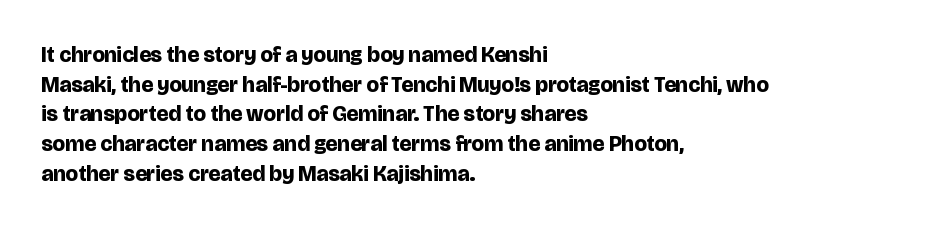
Caption: standard tracking, unaltered. Bold? Absolutely — the strokes are thick and heavy. Where is the straight margin? On the left. The line-height multiplier appears to be the usual default. Underlining? Definitely not there. Upright lettering throughout.
